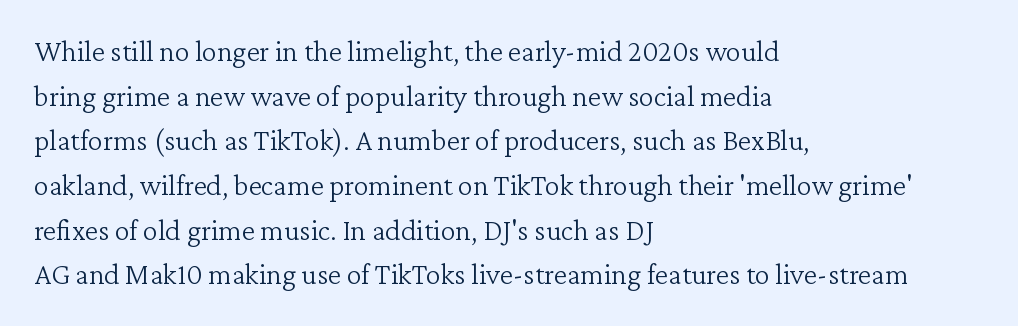
{"serif": "yes", "italic": "no", "bold": "no", "weight": "light", "width": "normal", "stroke_contrast": "low", "x_height": "medium", "monospaced": "no", "underline": "no", "align": "left", "line_spacing": "normal", "line_spacing_ratio": 1.49, "letter_spacing": "normal", "letter_spacing_em": 0.0, "glyph_px": 30}
